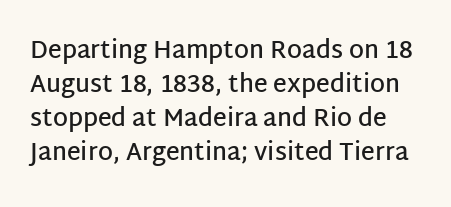
The image shows 24 px text type, upright; set normal line spacing (1.41x), normal letter spacing, not underlined.
